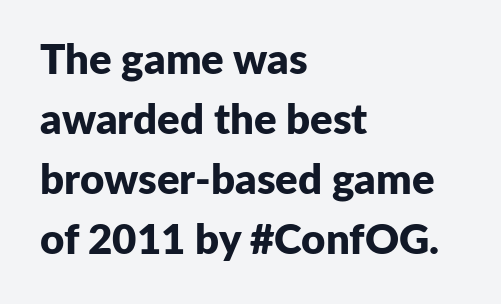
{"serif": "no", "italic": "no", "bold": "yes", "weight": "bold", "width": "normal", "stroke_contrast": "low", "x_height": "medium", "monospaced": "no", "underline": "no", "align": "left", "line_spacing": "normal", "line_spacing_ratio": 1.43, "letter_spacing": "normal", "letter_spacing_em": 0.0, "glyph_px": 42}
